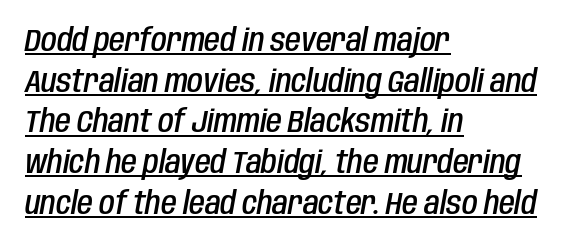
Q: Is the text bold? A: Semi-bold.
Q: Is the text italic (slanted)? A: Yes, it leans right by about 10 degrees.
Q: Is the text underlined? A: Yes.
Q: How is the paragraph aligned? A: Left-aligned.
Q: Is the spacing between letters normal or unusually wide? A: Normal.
Q: Is the spacing between lines tight, normal or loose? A: Normal.
Q: Width (condensed, normal, or wide)? A: Condensed.
Q: Stroke contrast? A: Low.
Q: x-height? A: Large.
Q: Monospaced? A: No.
